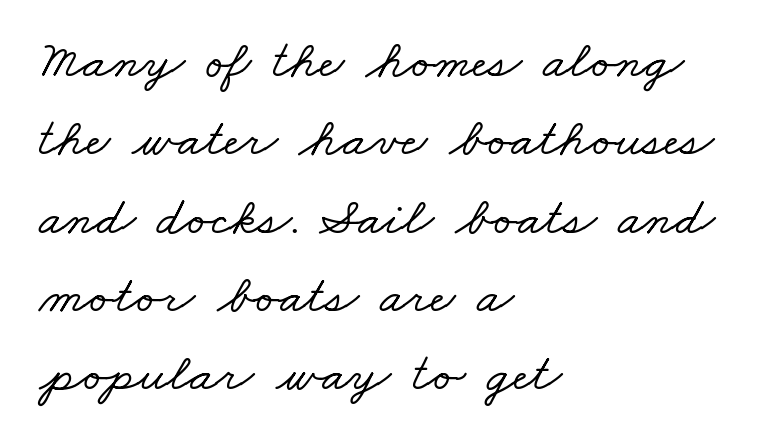
Examine the stroke ends and you'll spot serifs. The rows are spaced the way most documents space them. How are the letters spaced? Ordinarily, with no added tracking. Letters rest on an invisible, unmarked baseline. Varying glyph widths throughout — classic text-font behaviour. If you drew a ruler down the left edge, every line would touch it.
